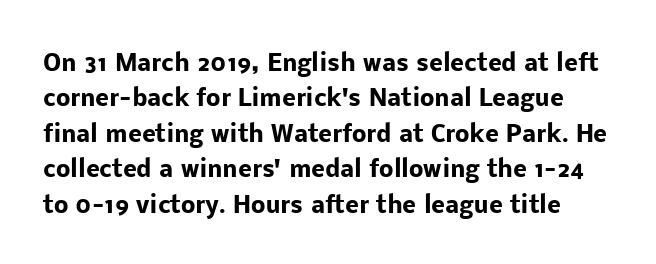
The image shows 23 px bold type, upright; set normal line spacing (1.54x), normal letter spacing, not underlined.
